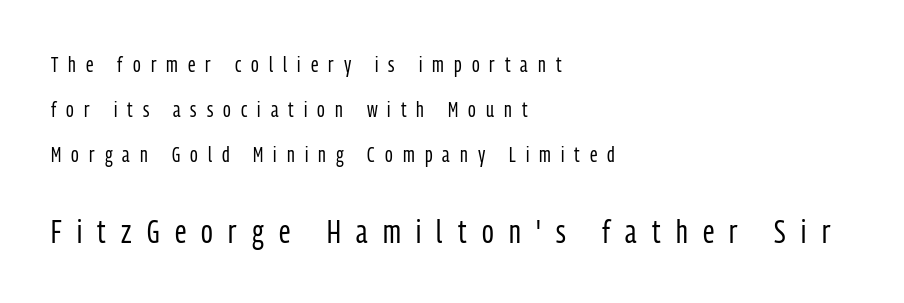
{"serif": "no", "italic": "no", "bold": "no", "weight": "regular", "width": "condensed", "stroke_contrast": "low", "x_height": "medium", "monospaced": "no", "underline": "no", "align": "left", "line_spacing": "loose", "line_spacing_ratio": 2.15, "letter_spacing": "wide", "letter_spacing_em": 0.48, "larger_block": "second", "size_ratio": 1.52, "glyph_px": 32}
